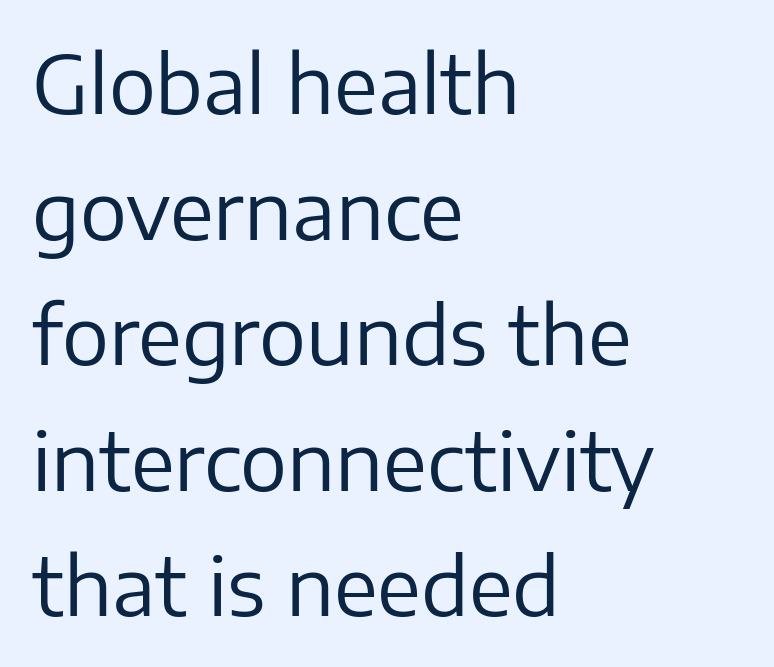
In terms of letterform style, serifs are entirely absent. The tracking reads as untouched default to a designer's eye. The cut favours lightness, reaching ordinary text weight at its darkest. Layout note: lines flush left.
